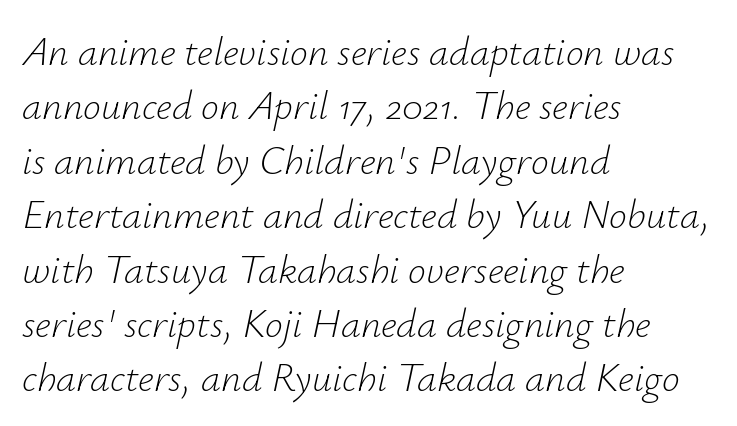
The image shows 40 px light type, italic (leaning right); set left-aligned, normal line spacing (1.36x), normal letter spacing, not underlined; low stroke contrast and a small x-height.
